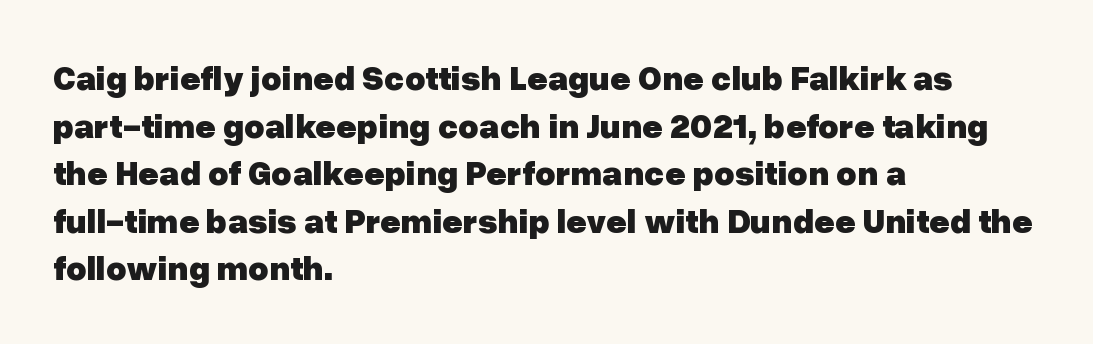
The image shows 35 px heavy sans-serif type, upright; set left-aligned, normal line spacing (1.36x), normal letter spacing, not underlined; low stroke contrast and a medium x-height.
